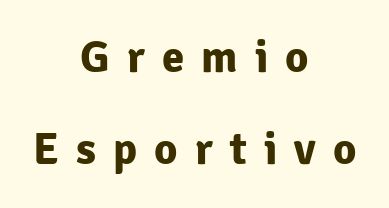
The face used here is proportionally spaced, like ordinary book or web type. The font family rendered here belongs to the sans-serif group. Alignment: centered. Summary of weight: heavy, a full bold.
